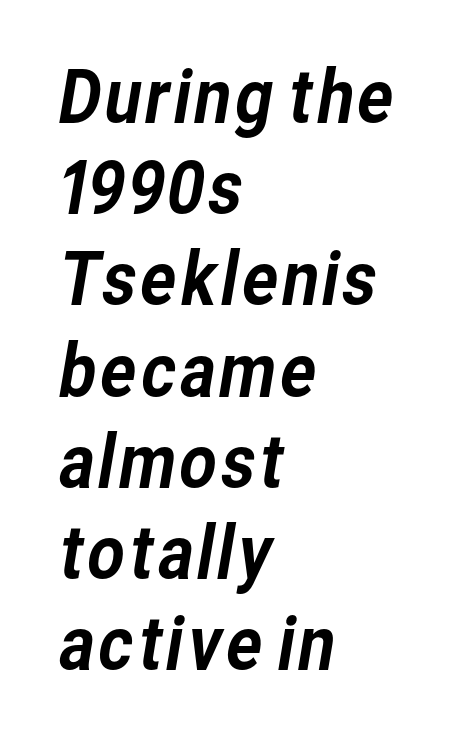
Q: Is the typeface a serif or a sans-serif typeface? A: Sans-serif.
Q: Is the text underlined? A: No.
Q: How is the paragraph aligned? A: Left-aligned.
Q: Is the spacing between letters normal or unusually wide? A: Normal.
Q: Is the spacing between lines tight, normal or loose? A: Normal.
Q: Width (condensed, normal, or wide)? A: Normal.
Q: Stroke contrast? A: Low.
Q: x-height? A: Medium.
Q: Monospaced? A: No.
